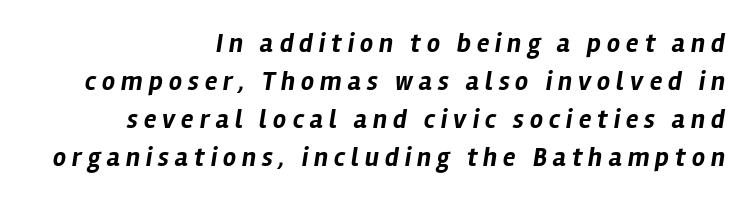
{"italic": "yes", "lean": "right", "slant_degrees": 12, "bold": "yes", "underline": "no", "align": "right", "line_spacing": "normal", "line_spacing_ratio": 1.46, "letter_spacing": "wide", "letter_spacing_em": 0.23, "glyph_px": 26}
